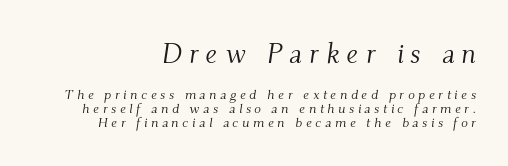
Q: Is the text bold? A: No.
Q: Is the text italic (slanted)? A: Yes, it leans right by about 9 degrees.
Q: Is the typeface a serif or a sans-serif typeface? A: Serif.
Q: Is the text underlined? A: No.
Q: How is the paragraph aligned? A: Right-aligned.
Q: Is the spacing between letters normal or unusually wide? A: Unusually wide.
Q: Is the spacing between lines tight, normal or loose? A: Tight.
Q: Which block of text is set in a larger size, the first (top) or the second (bottom)? A: The first (top) one.
Q: Width (condensed, normal, or wide)? A: Normal.
Q: Stroke contrast? A: Medium.
Q: x-height? A: Small.
Q: Monospaced? A: No.
